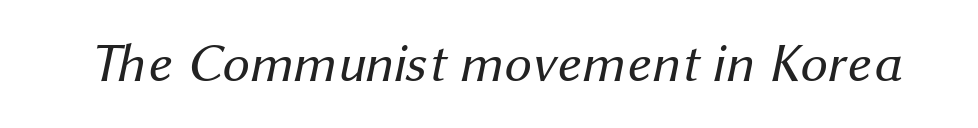
The image shows 54 px regular-weight sans-serif type; set normal letter spacing, not underlined; medium stroke contrast and a medium x-height.
